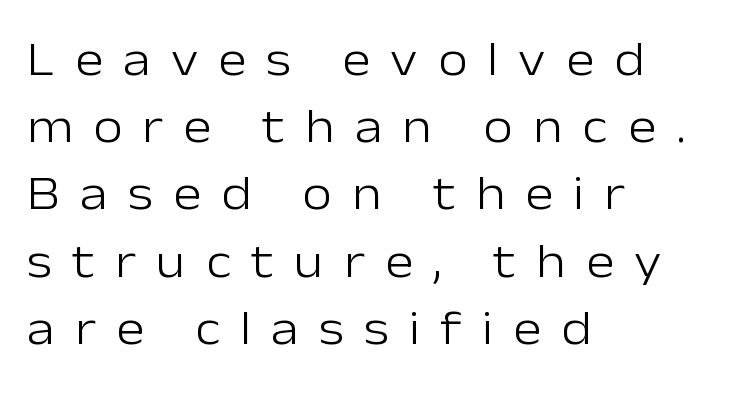
The image shows 48 px light sans-serif type, upright; set left-aligned, normal line spacing (1.4x), unusually wide letter spacing (+0.42 em), not underlined; low stroke contrast and a medium x-height.
